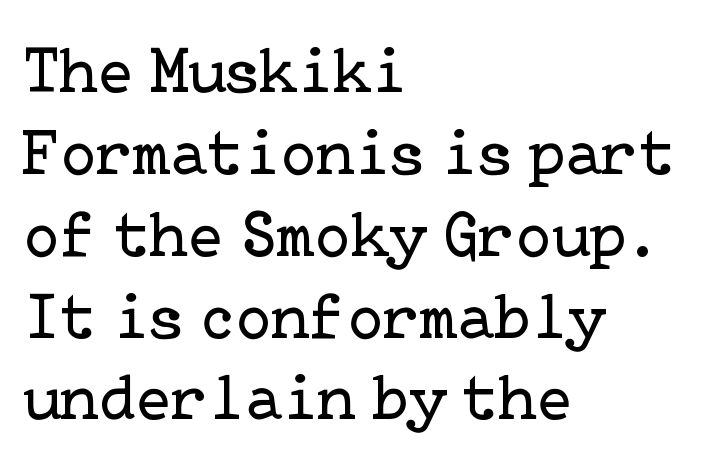
The image shows 66 px regular-weight serif type, upright; set left-aligned, line spacing 1.24x, normal letter spacing, not underlined; low stroke contrast and a medium x-height.
